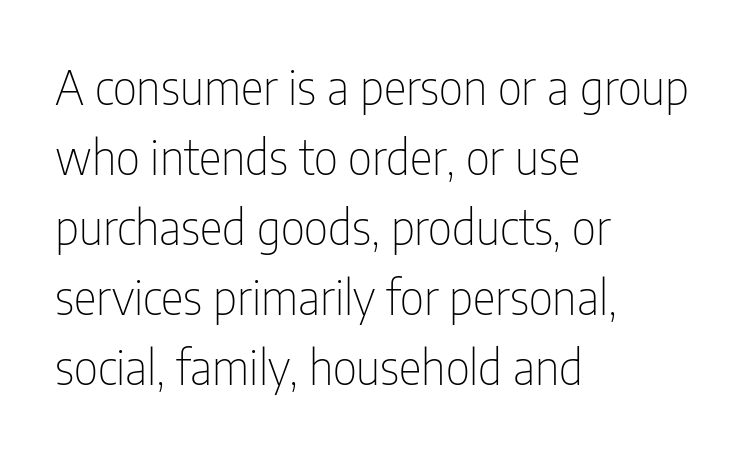
{"serif": "no", "italic": "no", "bold": "no", "weight": "thin", "width": "condensed", "stroke_contrast": "low", "x_height": "medium", "monospaced": "no", "underline": "no", "align": "left", "line_spacing": "normal", "line_spacing_ratio": 1.46, "letter_spacing": "normal", "letter_spacing_em": 0.0, "glyph_px": 48}
